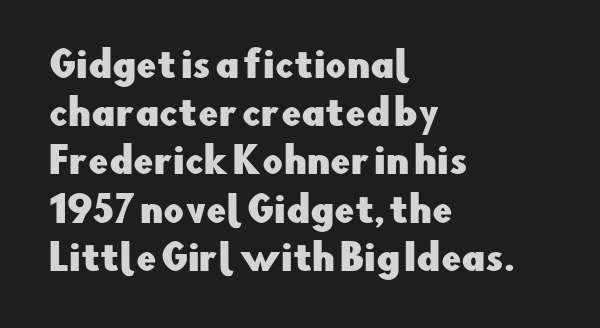
Q: Is the text italic (slanted)? A: No, it is upright.
Q: Is the typeface a serif or a sans-serif typeface? A: Sans-serif.
Q: Is the text underlined? A: No.
Q: How is the paragraph aligned? A: Left-aligned.
Q: Is the spacing between letters normal or unusually wide? A: Normal.
Q: Is the spacing between lines tight, normal or loose? A: Normal.
Q: Width (condensed, normal, or wide)? A: Normal.
Q: Stroke contrast? A: Low.
Q: x-height? A: Small.
Q: Monospaced? A: No.
